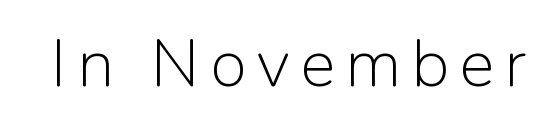
{"serif": "no", "italic": "no", "bold": "no", "weight": "light", "width": "normal", "stroke_contrast": "low", "x_height": "medium", "monospaced": "no", "underline": "no", "glyph_px": 67}
